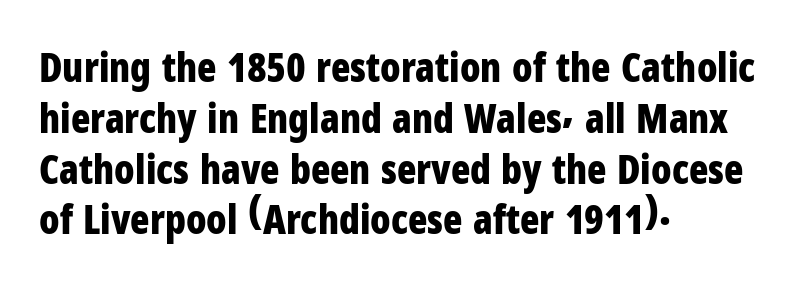
Summary of vertical rhythm: regular, with standard interline spacing. Thick stems and heavy bowls — unmistakably bold. The face used here is rendered with its standard letterfit. Varying glyph widths throughout — classic text-font behaviour. Is this a sans? Yes — the strokes have no serifs. Descenders are the only things crossing below the line.
